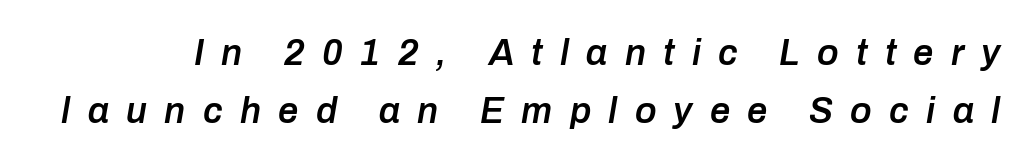
Q: Is the text bold? A: Semi-bold.
Q: Is the text italic (slanted)? A: Yes, it leans right by about 10 degrees.
Q: Is the text underlined? A: No.
Q: Is the spacing between letters normal or unusually wide? A: Unusually wide.
Q: Is the spacing between lines tight, normal or loose? A: Normal.
Q: Width (condensed, normal, or wide)? A: Normal.
Q: Stroke contrast? A: Low.
Q: x-height? A: Medium.
Q: Monospaced? A: No.
